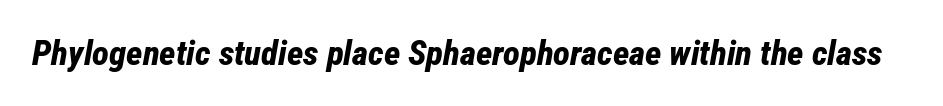
Clear beneath every line of the passage. Spacing verdict: proportional, widths tailored to each character. There is no visible air inserted between adjacent glyphs. Every letter is thick-stroked: bold, no question.
